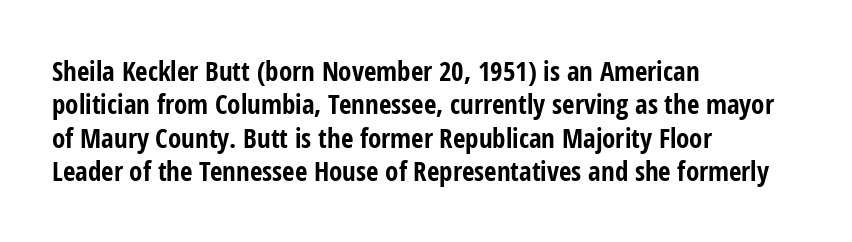
Q: Is the text bold? A: Yes.
Q: Is the text italic (slanted)? A: No, it is upright.
Q: Is the text underlined? A: No.
Q: How is the paragraph aligned? A: Left-aligned.
Q: Is the spacing between letters normal or unusually wide? A: Normal.
